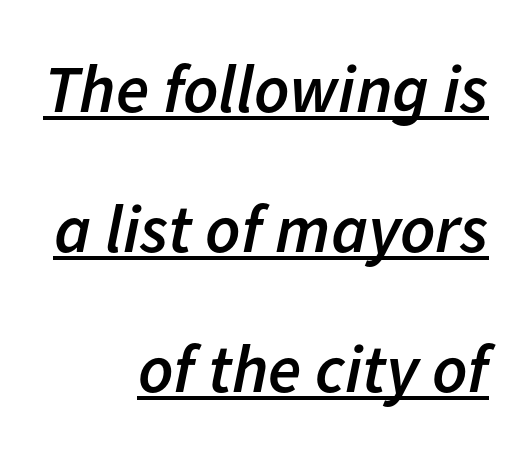
Caption: lettering with a line underneath. Interline gaps are noticeably wide in this sample. This is oblique type, the kind used for emphasis or titles. The typesetting leans somewhat heavy: a semibold. Is the block centered? No — it sits flush against the right margin. These lines keep a tight, regular rhythm from letter to letter.
